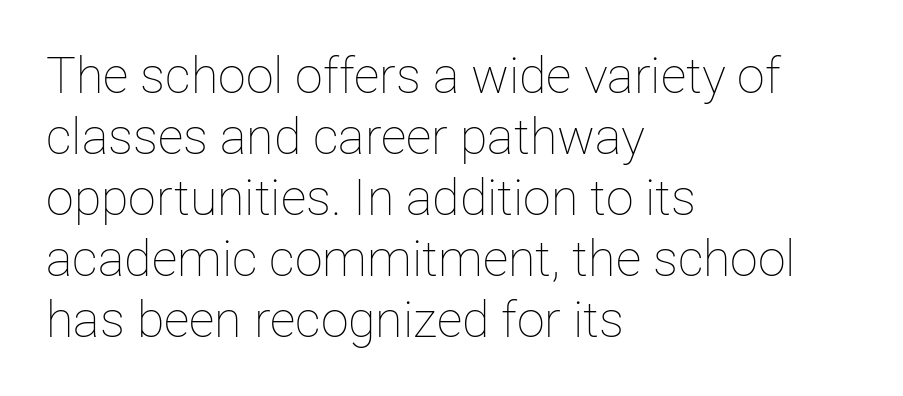
{"italic": "no", "bold": "no", "weight": "thin", "width": "normal", "stroke_contrast": "low", "x_height": "medium", "monospaced": "no", "underline": "no", "align": "left", "line_spacing_ratio": 1.22, "letter_spacing": "normal", "letter_spacing_em": 0.0, "glyph_px": 50}
